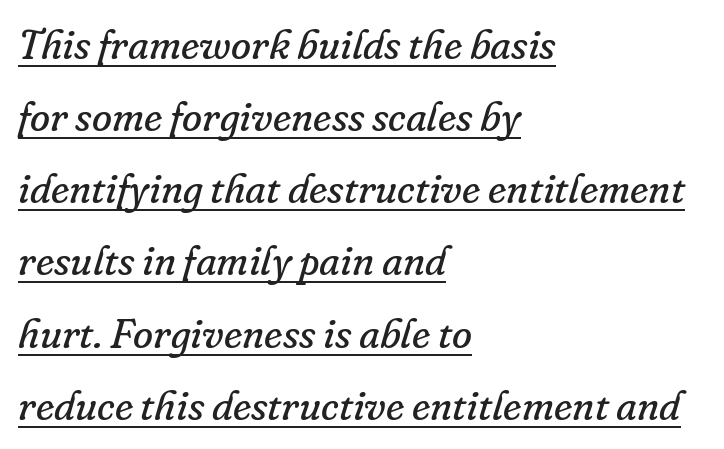
Q: Is the text bold? A: No.
Q: Is the text italic (slanted)? A: Yes, it leans right by about 16 degrees.
Q: Is the typeface a serif or a sans-serif typeface? A: Serif.
Q: Is the text underlined? A: Yes.
Q: How is the paragraph aligned? A: Left-aligned.
Q: Is the spacing between letters normal or unusually wide? A: Normal.
Q: Width (condensed, normal, or wide)? A: Normal.
Q: Stroke contrast? A: Low.
Q: x-height? A: Small.
Q: Monospaced? A: No.
